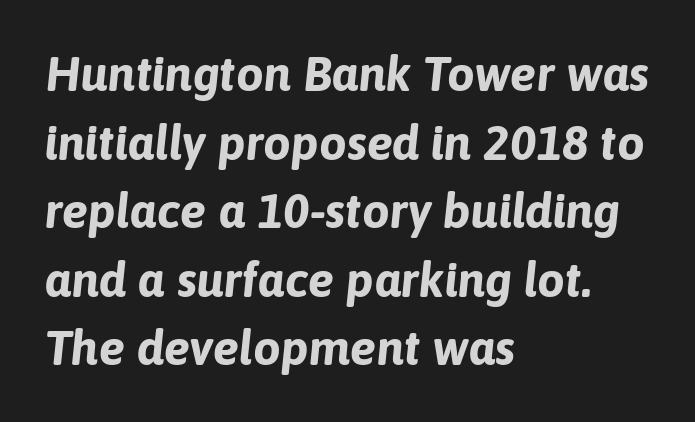
The ragged edge is on the right, which tells us the setting is flush left. What stands out about the letter spacing? Nothing — it is the standard amount. The font is running at its bold setting. Check under the words: just untouched page. The axis of the letterforms is tilted away from vertical.
